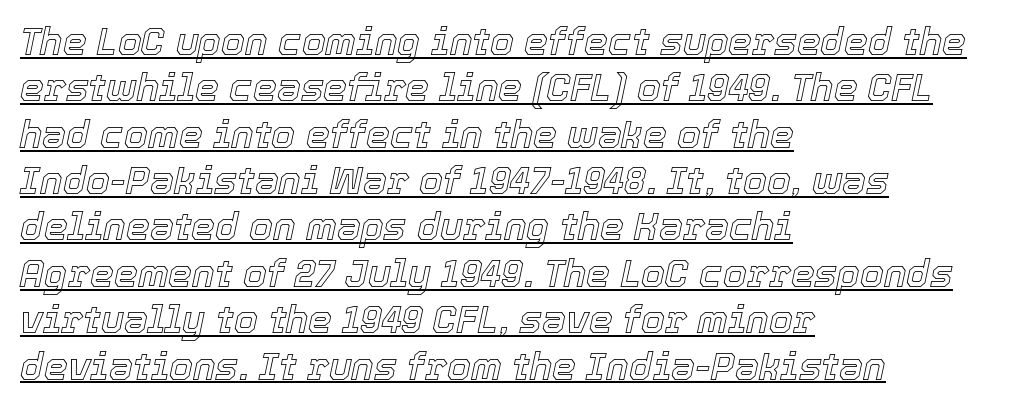
{"italic": "yes", "lean": "right", "slant_degrees": 12, "width": "normal", "x_height": "medium", "monospaced": "no", "underline": "yes", "align": "left", "line_spacing_ratio": 1.22, "letter_spacing": "normal", "letter_spacing_em": 0.0, "glyph_px": 38}
